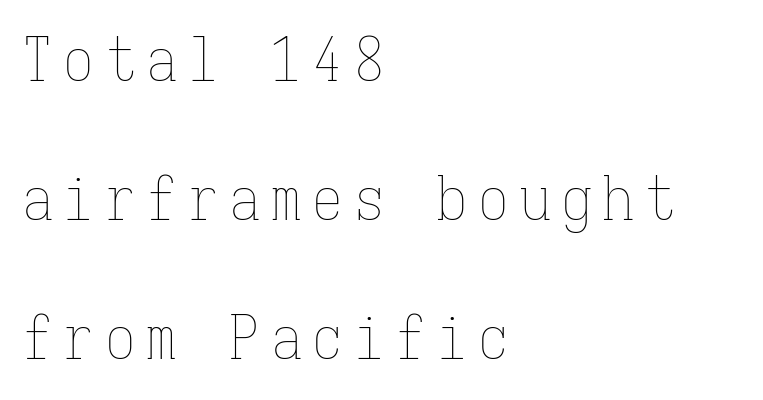
Q: Is the text bold? A: No.
Q: Is the text italic (slanted)? A: No, it is upright.
Q: Is the text underlined? A: No.
Q: How is the paragraph aligned? A: Left-aligned.
Q: Is the spacing between lines tight, normal or loose? A: Loose.
Q: Width (condensed, normal, or wide)? A: Condensed.
Q: Stroke contrast? A: Low.
Q: x-height? A: Medium.
Q: Monospaced? A: Yes.
